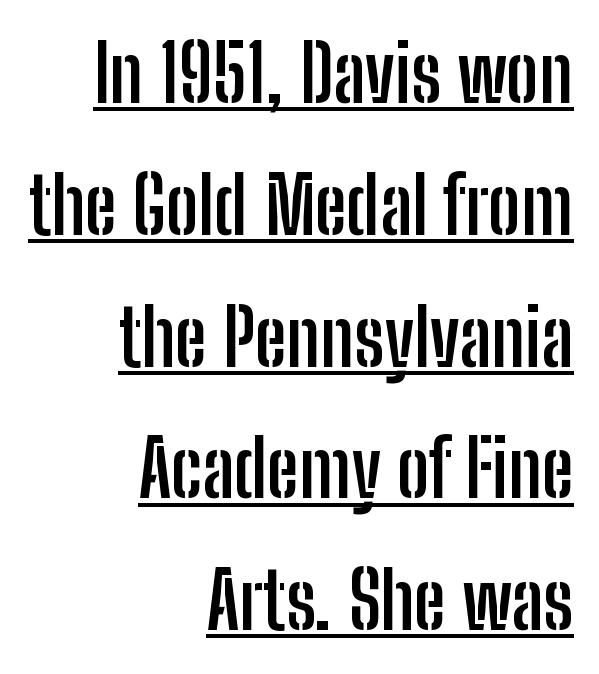
{"serif": "no", "italic": "no", "bold": "yes", "weight": "semibold", "width": "condensed", "stroke_contrast": "low", "x_height": "medium", "monospaced": "no", "underline": "yes", "align": "right", "line_spacing": "normal", "line_spacing_ratio": 1.69, "letter_spacing": "normal", "letter_spacing_em": 0.0, "glyph_px": 78}
